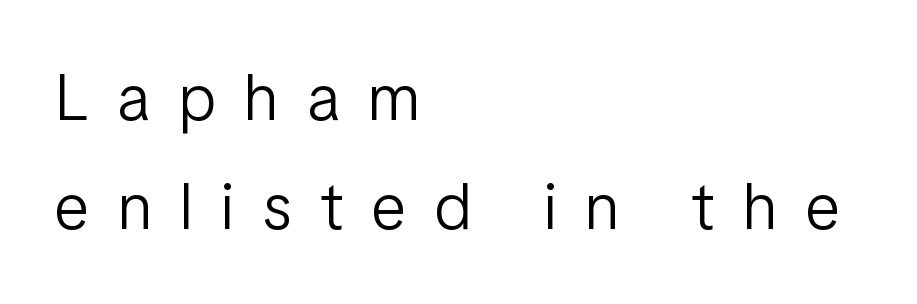
{"serif": "no", "italic": "no", "bold": "no", "weight": "light", "width": "condensed", "stroke_contrast": "low", "x_height": "medium", "monospaced": "no", "underline": "no", "align": "left", "line_spacing": "normal", "line_spacing_ratio": 1.67, "letter_spacing": "wide", "letter_spacing_em": 0.45, "glyph_px": 65}
